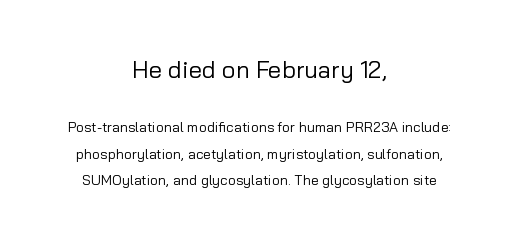
The image shows 24 px text type, upright; set centered, line spacing 1.88x, normal letter spacing, not underlined; the first (top) block is 1.71x larger.
